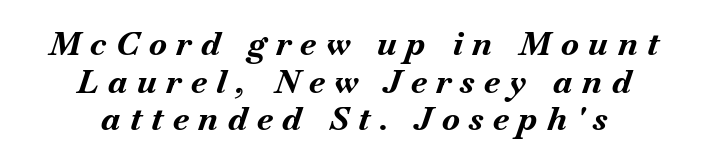
Characters follow at a spacing far wider than the type designer built in. The gap between lines stays unmarked. The text block is weighted toward neither margin, spreading evenly from the middle. The font's italic variant was chosen for this text. The passage shown is typed in a proportional face where columns would drift. Quick note: interline space is minimal.
